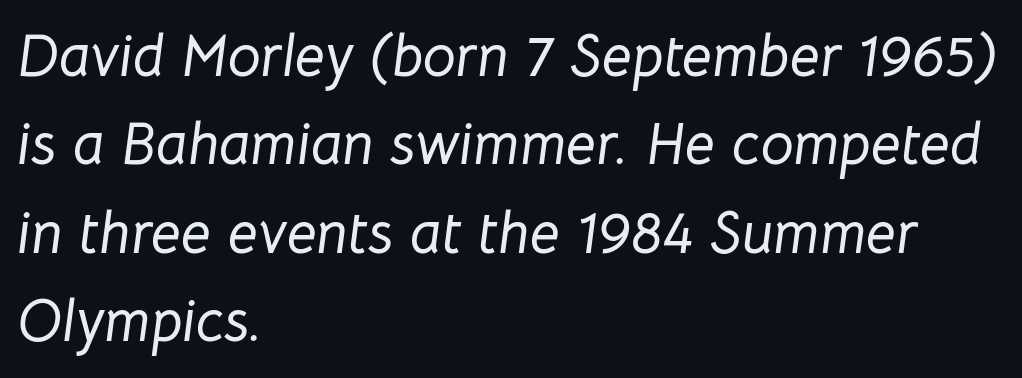
Q: Is the text italic (slanted)? A: Yes, it leans right by about 8 degrees.
Q: Is the text underlined? A: No.
Q: How is the paragraph aligned? A: Left-aligned.
Q: Is the spacing between letters normal or unusually wide? A: Normal.
Q: Is the spacing between lines tight, normal or loose? A: Normal.
Q: Width (condensed, normal, or wide)? A: Normal.
Q: Stroke contrast? A: Low.
Q: x-height? A: Medium.
Q: Monospaced? A: No.
